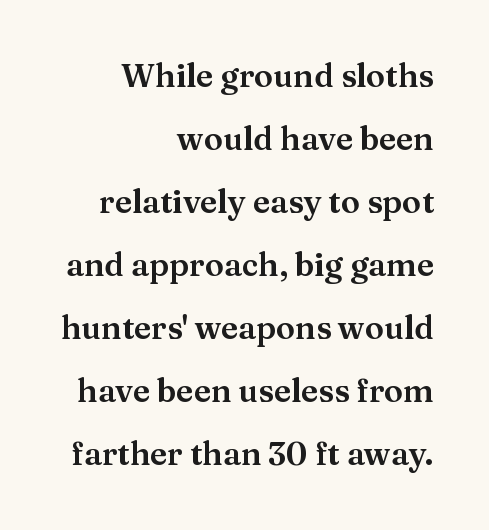
Does the leading feel generous? Absolutely, it's lavish. Rendered with straight, roman letterforms. The typesetter chose a ragged-left arrangement here. Serif or sans? Serif — the stroke terminals have little feet. This sample has the flowing, uneven cadence of proportional lettering. Tracking value appears to be zero — textbook default spacing.
